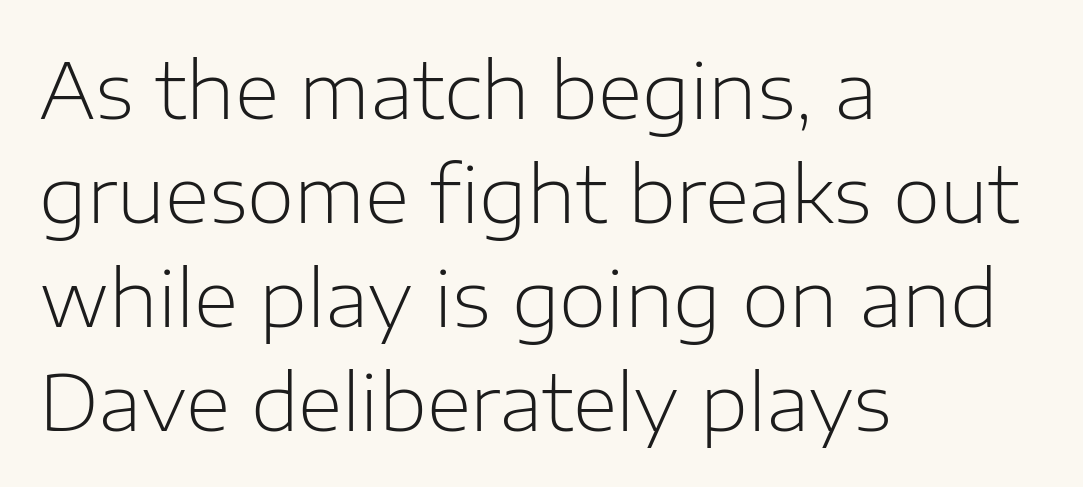
Quick note: underline off. Is the letter spacing exaggerated? No — it looks like the ordinary default. Unbolded letterforms with no extra heft. Rows of type keep a routine distance in the vertical direction.
